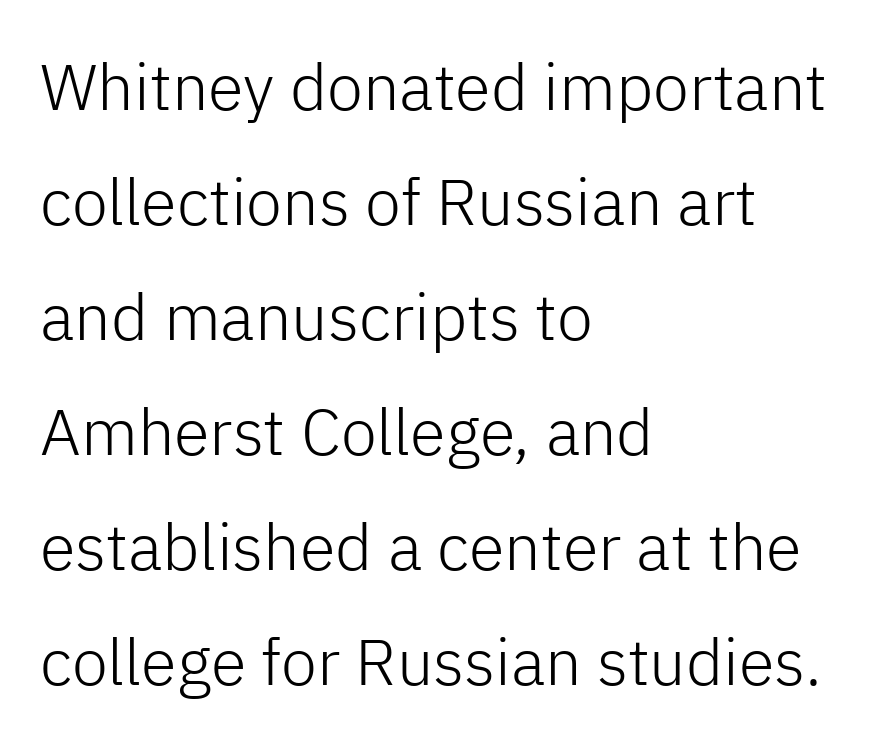
Here the designer chose a conventional face with non-uniform glyph widths. The setting favours the left margin, as ordinary paragraphs usually do. A quiet, ordinary-to-light weight characterises the typeface. Glance below the letters and you will spot only blank space.
